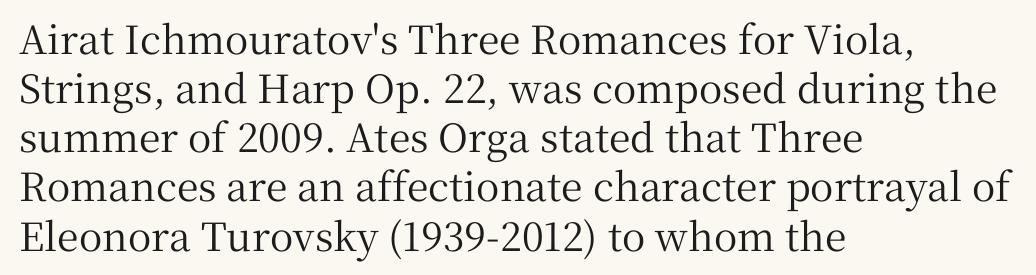
You could not count columns in this text — the font is proportionally spaced. Compared with typical paragraphs, the rows here are spaced about the same. Does extra space separate the letters? No, they use regular spacing. This sample uses an upright cut, with every glyph sitting square on the baseline. Quick note: underline off.
